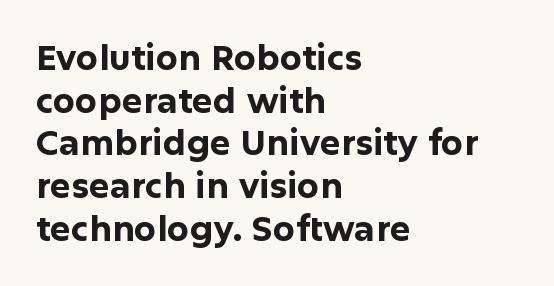
{"serif": "no", "italic": "no", "bold": "yes", "weight": "bold", "width": "normal", "stroke_contrast": "low", "x_height": "medium", "monospaced": "no", "underline": "no", "align": "left", "line_spacing_ratio": 1.22, "letter_spacing": "normal", "letter_spacing_em": 0.0, "glyph_px": 35}
